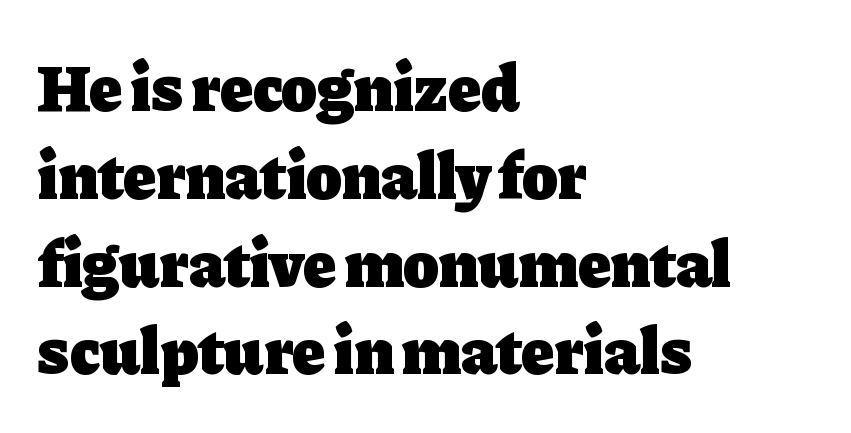
Q: Is the text bold? A: Yes.
Q: Is the text italic (slanted)? A: No, it is upright.
Q: Is the typeface a serif or a sans-serif typeface? A: Serif.
Q: Is the text underlined? A: No.
Q: How is the paragraph aligned? A: Left-aligned.
Q: Is the spacing between letters normal or unusually wide? A: Normal.
Q: Is the spacing between lines tight, normal or loose? A: Normal.
Q: Width (condensed, normal, or wide)? A: Normal.
Q: Stroke contrast? A: Low.
Q: x-height? A: Medium.
Q: Monospaced? A: No.
